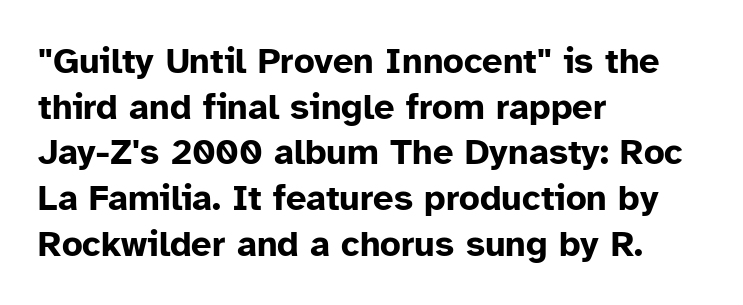
{"serif": "no", "italic": "no", "bold": "yes", "weight": "bold", "width": "normal", "stroke_contrast": "low", "x_height": "medium", "monospaced": "no", "underline": "no", "align": "left", "line_spacing": "normal", "line_spacing_ratio": 1.27, "letter_spacing": "normal", "letter_spacing_em": 0.0, "glyph_px": 36}
